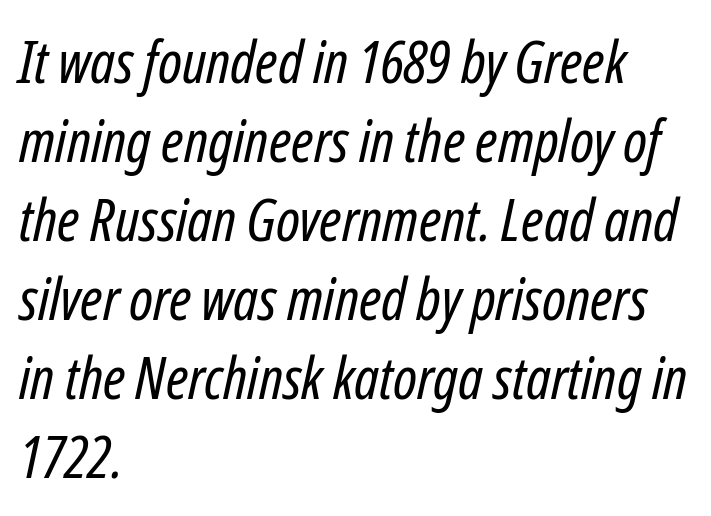
Q: Is the text bold? A: No.
Q: Is the text italic (slanted)? A: Yes, it leans right by about 12 degrees.
Q: Is the text underlined? A: No.
Q: How is the paragraph aligned? A: Left-aligned.
Q: Is the spacing between letters normal or unusually wide? A: Normal.
Q: Is the spacing between lines tight, normal or loose? A: Normal.
Q: Width (condensed, normal, or wide)? A: Condensed.
Q: Stroke contrast? A: Low.
Q: x-height? A: Medium.
Q: Monospaced? A: No.
